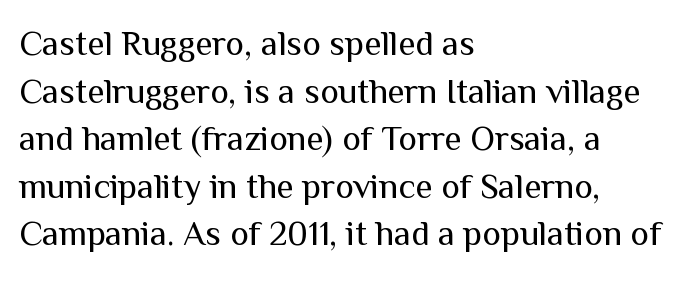
Vertical strokes here are truly vertical. Nothing sits at the stroke ends, so this counts as sans-serif. Vertical spacing — default. The passage shown is typed in a proportional face where columns would drift.
